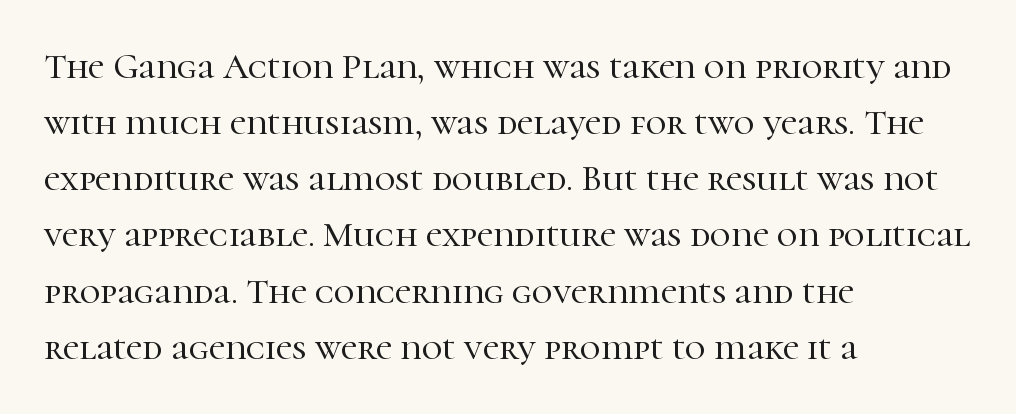
Q: Is the text italic (slanted)? A: No, it is upright.
Q: Is the typeface a serif or a sans-serif typeface? A: Serif.
Q: Is the text underlined? A: No.
Q: How is the paragraph aligned? A: Left-aligned.
Q: Is the spacing between letters normal or unusually wide? A: Normal.
Q: Is the spacing between lines tight, normal or loose? A: Normal.
Q: Width (condensed, normal, or wide)? A: Normal.
Q: Stroke contrast? A: High.
Q: x-height? A: Medium.
Q: Monospaced? A: No.
